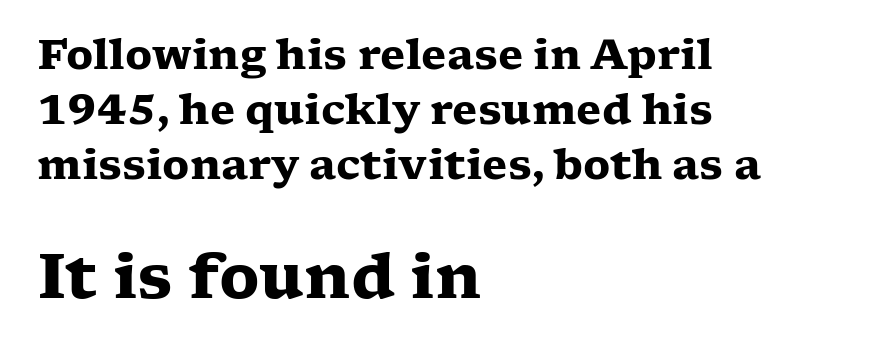
Spacing between characters is what you'd get straight out of the box. Successive baselines arrive at the customary interval. Chunky letters — that's bold for sure. Where is the straight margin? On the left. The space beneath each line is pristine and unruled.
